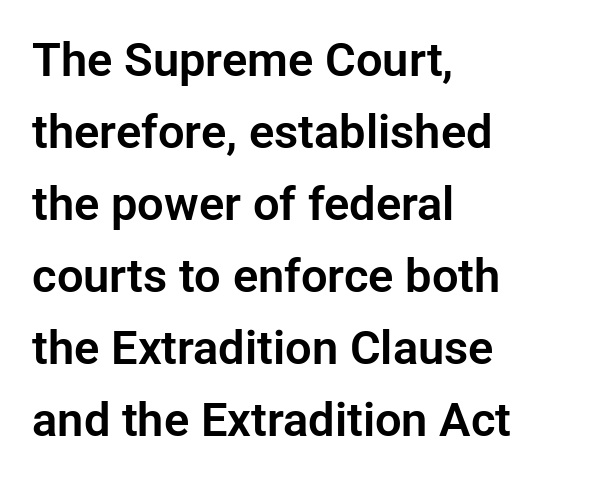
The letters advance in unequal steps, a hallmark of proportional type. Underlining? Definitely not there. The passage shown is typeset with a sans-serif family. A typesetter would call this zero additional tracking. Quick note: not italic, upright.
